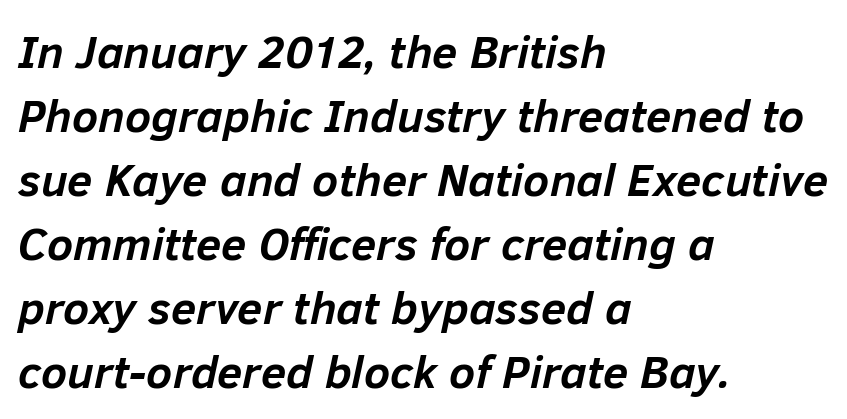
The image shows 46 px semibold type, italic (leaning right); set left-aligned, normal line spacing (1.39x), normal letter spacing, not underlined; low stroke contrast and a medium x-height.
